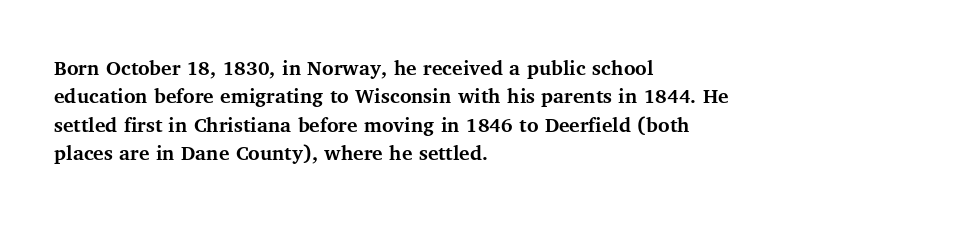
This is the regular roman posture of the typeface. The lines in this sample share a left origin and differ only in where they stop. Standard letterfit; no display-style spreading of the glyphs. Heavy-handed strokes throughout: this text is bold. The space directly below the letters is spotless.
